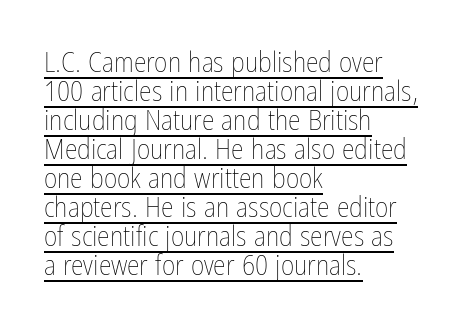
Compared with undecorated copy, this sample adds a rule below the words. All the whitespace from short lines collects on the right. Glyph-to-glyph distance matches everyday printed text. Vertical spacing — tight. No italicization has been applied; the sample stays upright. Heaviness? Minimal to ordinary, like unemphasized prose.
